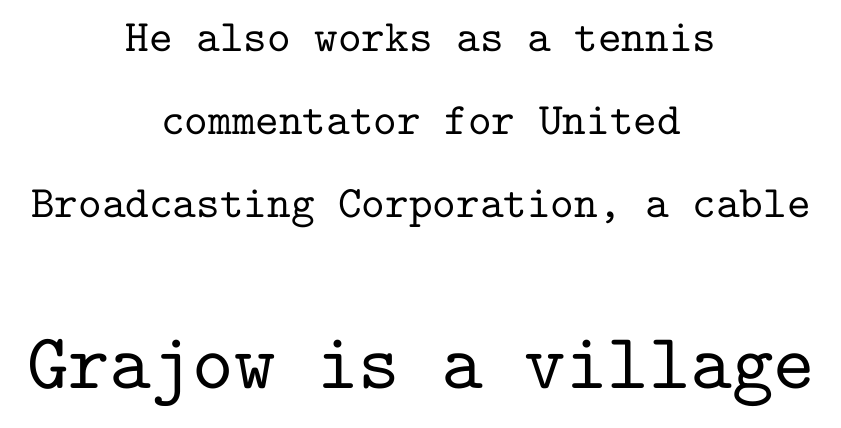
Which margin do the lines hug? Neither — every line sits in the middle. You can tell it's not italic because the verticals are truly vertical. The letters march in equal steps, a hallmark of fixed-pitch type. Examine the stroke ends and you'll spot serifs. Observe the ordinary spacing: letters are neighbours, not strangers.
